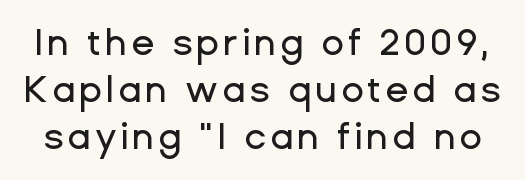
Q: Is the text italic (slanted)? A: No, it is upright.
Q: Is the typeface a serif or a sans-serif typeface? A: Sans-serif.
Q: Is the text underlined? A: No.
Q: Is the spacing between lines tight, normal or loose? A: Normal.
Q: Width (condensed, normal, or wide)? A: Normal.
Q: Stroke contrast? A: Low.
Q: x-height? A: Medium.
Q: Monospaced? A: No.
